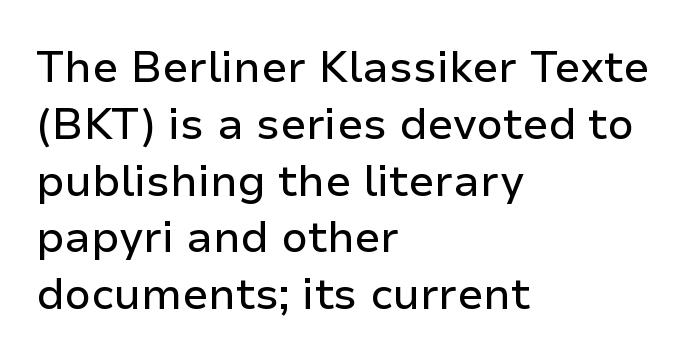
{"serif": "no", "italic": "no", "width": "normal", "stroke_contrast": "low", "x_height": "medium", "monospaced": "no", "underline": "no", "align": "left", "line_spacing": "normal", "line_spacing_ratio": 1.32, "letter_spacing": "normal", "letter_spacing_em": 0.0, "glyph_px": 43}
